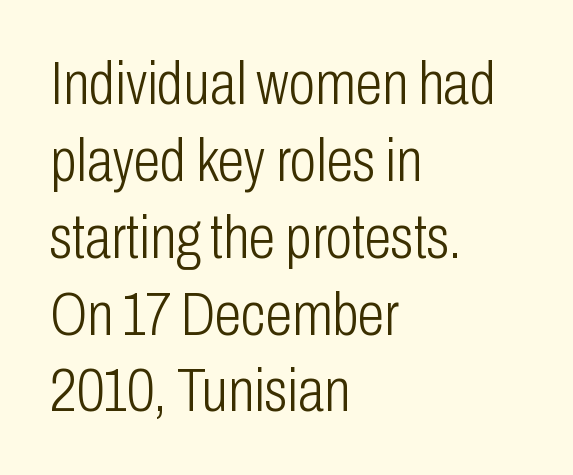
Q: Is the text bold? A: No.
Q: Is the text italic (slanted)? A: No, it is upright.
Q: Is the typeface a serif or a sans-serif typeface? A: Sans-serif.
Q: Is the text underlined? A: No.
Q: How is the paragraph aligned? A: Left-aligned.
Q: Is the spacing between letters normal or unusually wide? A: Normal.
Q: Is the spacing between lines tight, normal or loose? A: Normal.
Q: Width (condensed, normal, or wide)? A: Condensed.
Q: Stroke contrast? A: Low.
Q: x-height? A: Medium.
Q: Monospaced? A: No.
